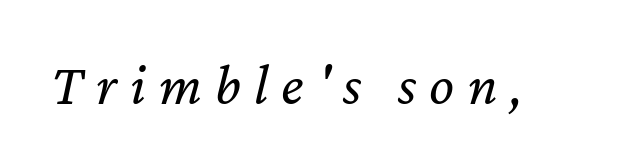
Q: Is the text bold? A: No.
Q: Is the text italic (slanted)? A: Yes, it leans right by about 12 degrees.
Q: Is the text underlined? A: No.
Q: Is the spacing between letters normal or unusually wide? A: Unusually wide.
Q: Width (condensed, normal, or wide)? A: Normal.
Q: Stroke contrast? A: Low.
Q: x-height? A: Medium.
Q: Monospaced? A: No.
